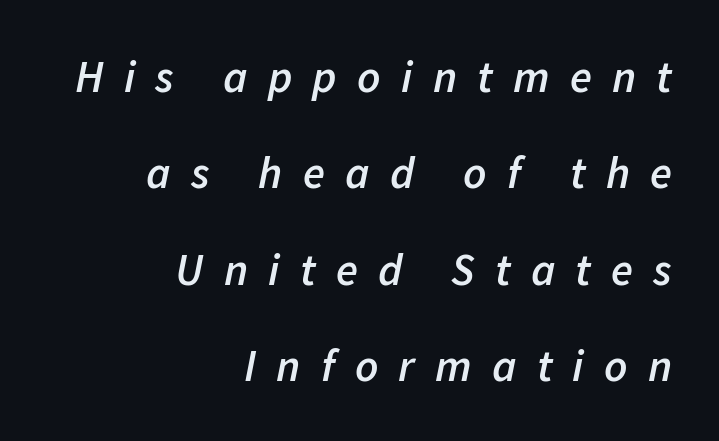
Whoever set this chose breathing room over compactness in the vertical rhythm. Look at the stroke-to-counter ratio: somewhat heavy, a semibold. Emphasis-style slanted type is in use. Leftover space on each line is placed entirely before the opening word. The rendering uses natural spacing where letterforms have individual widths. Look at the tracking — it's clearly loosened, letters drifting apart.
